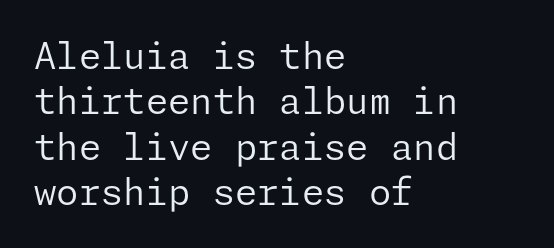
The image shows 36 px regular-weight sans-serif type, upright; set left-aligned, normal line spacing (1.26x), normal letter spacing, not underlined; low stroke contrast and a medium x-height.
